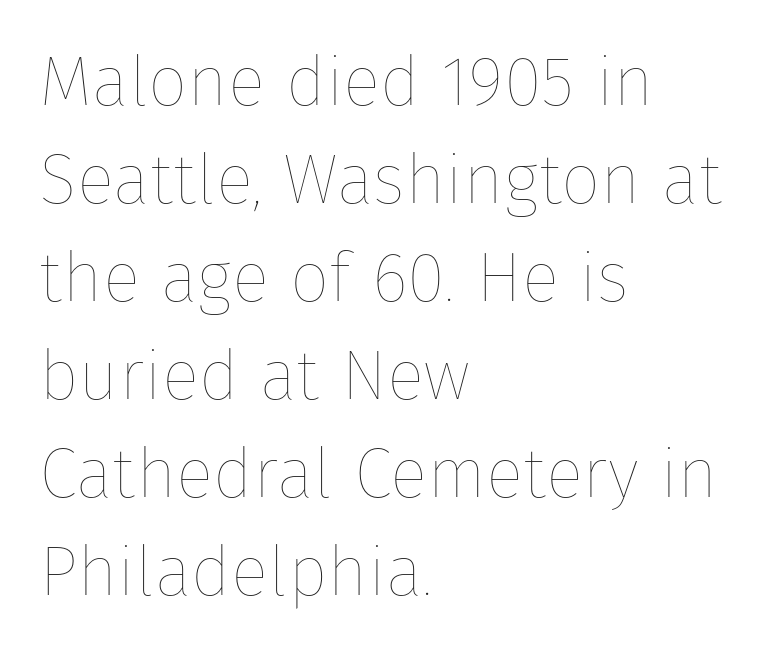
The image shows 70 px thin type, upright; set left-aligned, normal line spacing (1.4x), normal letter spacing, not underlined; low stroke contrast and a medium x-height.
